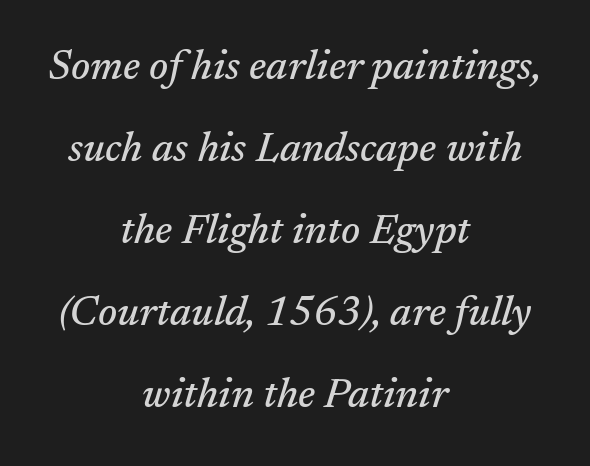
Think of a printed novel: that variable character pitch is what you see here. Look at the bottom of the vertical strokes: they flare into serifs here. Does the copy run flush right? No — it is centered line by line. The zone under the glyphs is completely vacant. Line spacing here is loose. There is no visible air inserted between adjacent glyphs.
